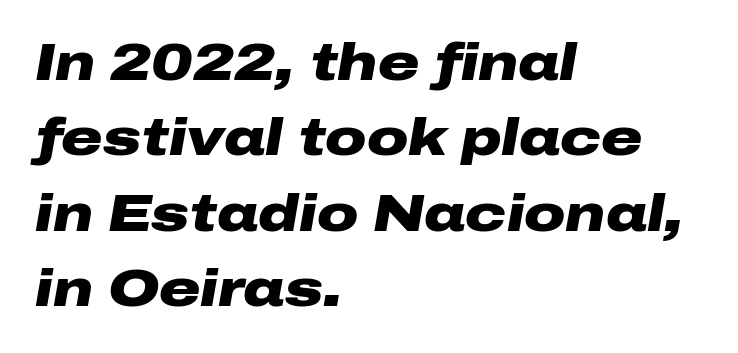
The designer left line spacing at the default. Looks like regular typesetting: each glyph gets only the width it needs. The rendering anchors every line to the left-hand side. The strip under each line holds only bare page. Observe the ordinary spacing: letters are neighbours, not strangers. In terms of weight, the rendering is a true, heavy bold.
